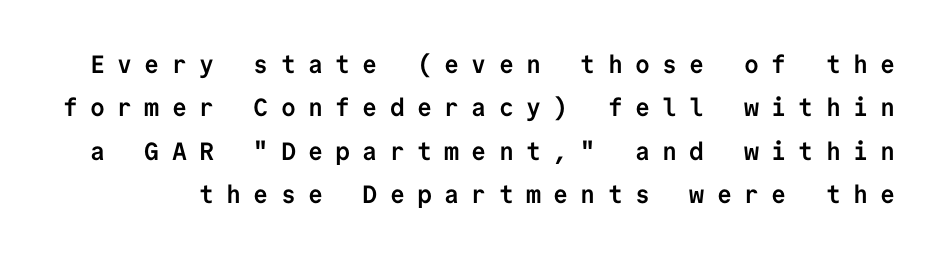
The image shows 25 px bold type, upright; set line spacing 1.74x, unusually wide letter spacing (+0.49 em), not underlined.
